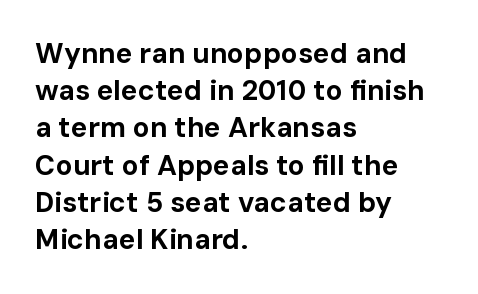
{"serif": "no", "italic": "no", "bold": "yes", "weight": "bold", "width": "normal", "stroke_contrast": "low", "x_height": "medium", "monospaced": "no", "underline": "no", "align": "left", "line_spacing": "normal", "line_spacing_ratio": 1.33, "letter_spacing": "normal", "letter_spacing_em": 0.0, "glyph_px": 28}
